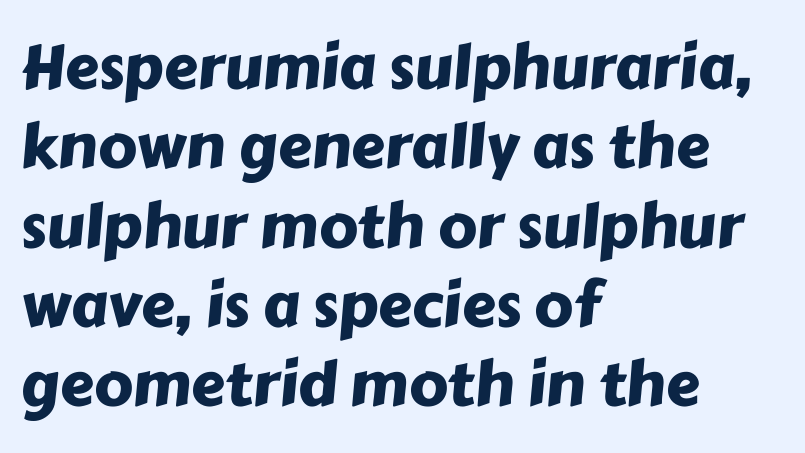
{"serif": "no", "width": "normal", "stroke_contrast": "low", "x_height": "medium", "monospaced": "no", "underline": "no", "align": "left", "line_spacing": "normal", "line_spacing_ratio": 1.3, "letter_spacing": "normal", "letter_spacing_em": 0.0, "glyph_px": 61}
